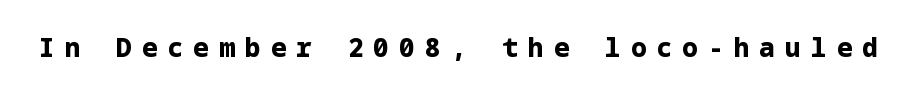
Q: Is the text bold? A: Yes.
Q: Is the text italic (slanted)? A: No, it is upright.
Q: Is the text underlined? A: No.
Q: Is the spacing between letters normal or unusually wide? A: Unusually wide.
